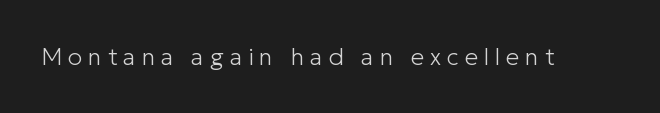
The image shows 24 px text type, upright; set unusually wide letter spacing (+0.24 em), not underlined.
